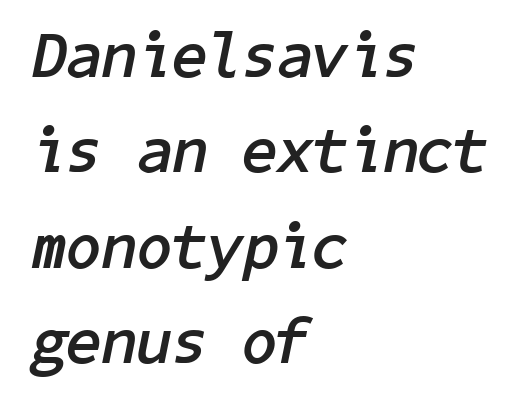
Q: Is the text bold? A: Yes.
Q: Is the text italic (slanted)? A: Yes, it leans right by about 11 degrees.
Q: Is the text underlined? A: No.
Q: How is the paragraph aligned? A: Left-aligned.
Q: Is the spacing between letters normal or unusually wide? A: Normal.
Q: Is the spacing between lines tight, normal or loose? A: Normal.
Q: Width (condensed, normal, or wide)? A: Normal.
Q: Stroke contrast? A: Low.
Q: x-height? A: Medium.
